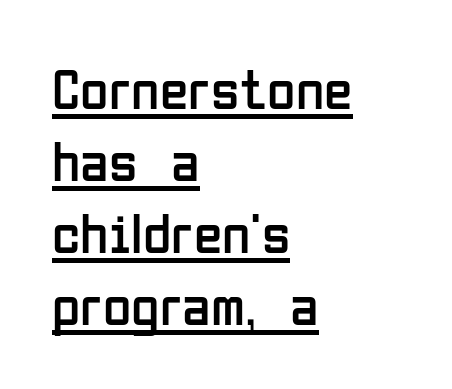
Q: Is the text bold? A: No.
Q: Is the text italic (slanted)? A: No, it is upright.
Q: Is the typeface a serif or a sans-serif typeface? A: Sans-serif.
Q: Is the text underlined? A: Yes.
Q: How is the paragraph aligned? A: Left-aligned.
Q: Is the spacing between letters normal or unusually wide? A: Normal.
Q: Width (condensed, normal, or wide)? A: Condensed.
Q: Stroke contrast? A: Low.
Q: x-height? A: Medium.
Q: Monospaced? A: No.
